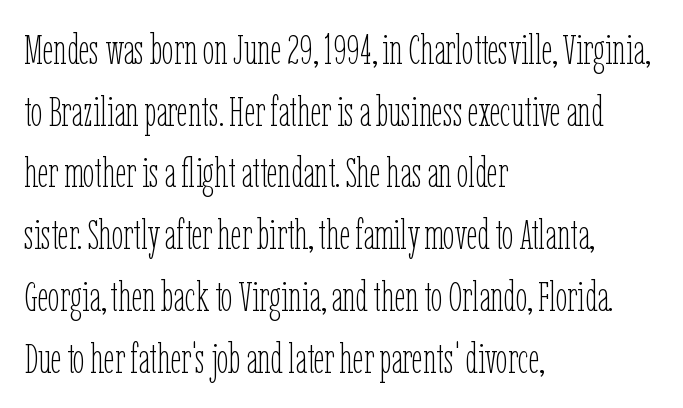
Q: Is the text bold? A: No.
Q: Is the text italic (slanted)? A: No, it is upright.
Q: Is the text underlined? A: No.
Q: How is the paragraph aligned? A: Left-aligned.
Q: Is the spacing between letters normal or unusually wide? A: Normal.
Q: Is the spacing between lines tight, normal or loose? A: Normal.
Q: Width (condensed, normal, or wide)? A: Condensed.
Q: Stroke contrast? A: Low.
Q: x-height? A: Medium.
Q: Monospaced? A: No.
